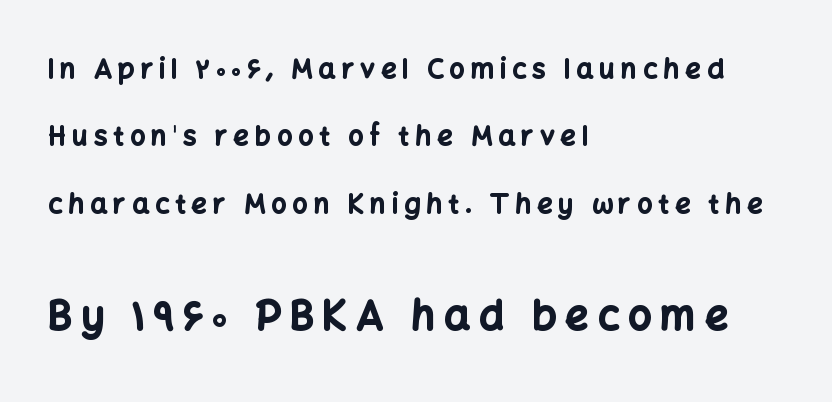
Strokes here are thick enough to call this a true bold. The letters advance in unequal steps, a hallmark of proportional type. Reading down the block, your eye returns to a fixed left position each line. A typesetter would mark this as roman, not italic.
